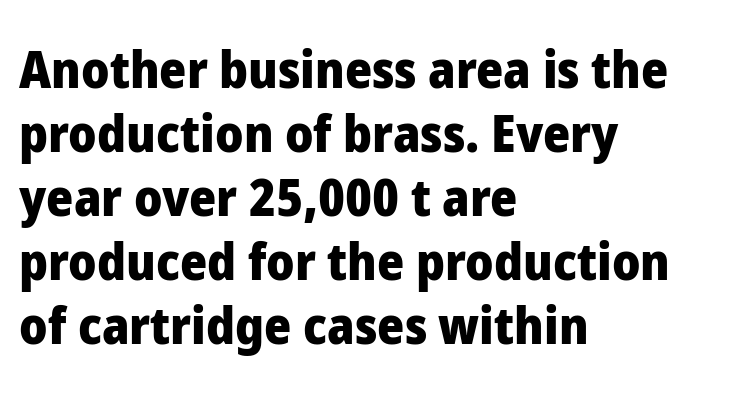
Q: Is the text bold? A: Yes.
Q: Is the text italic (slanted)? A: No, it is upright.
Q: Is the typeface a serif or a sans-serif typeface? A: Sans-serif.
Q: Is the text underlined? A: No.
Q: How is the paragraph aligned? A: Left-aligned.
Q: Is the spacing between letters normal or unusually wide? A: Normal.
Q: Width (condensed, normal, or wide)? A: Normal.
Q: Stroke contrast? A: Low.
Q: x-height? A: Medium.
Q: Monospaced? A: No.
